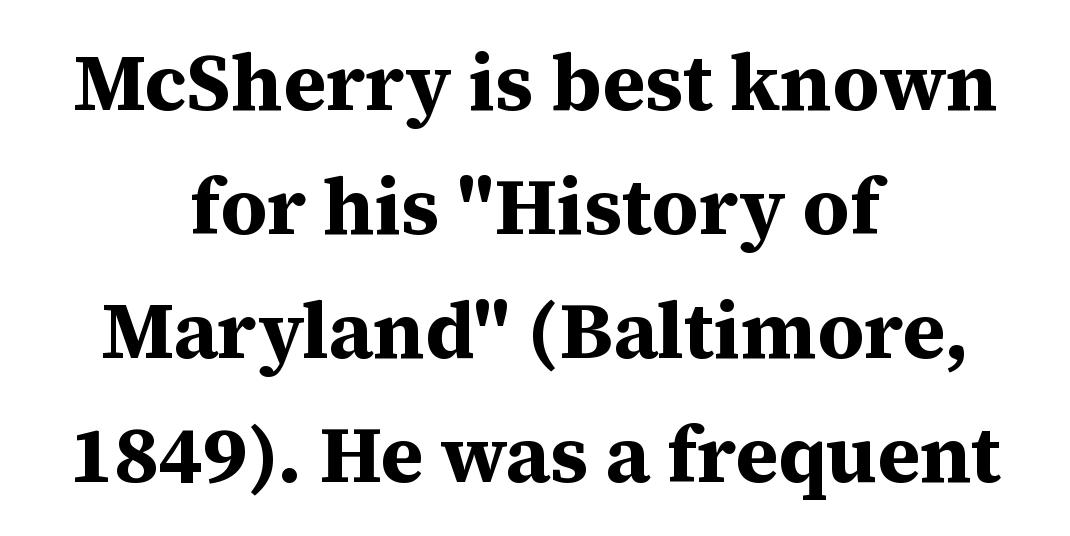
Nobody touched the tracking dial on this one. The zone under the glyphs is completely vacant. Vertical strokes here are truly vertical. Is the type bold? Yes — the strokes are clearly thick and heavy. Each letter keeps its own natural width here, so spacing adapts to shape.
